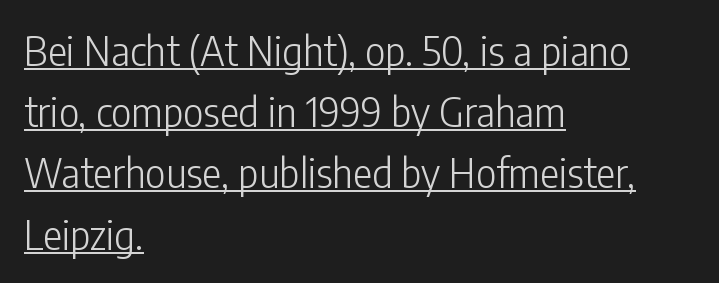
The image shows 40 px light, condensed sans-serif type, upright; set left-aligned, normal line spacing (1.53x), normal letter spacing, underlined; low stroke contrast and a medium x-height.
